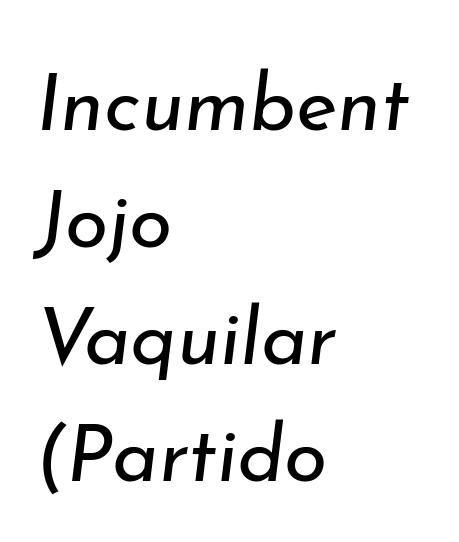
Q: Is the text bold? A: No.
Q: Is the text italic (slanted)? A: Yes, it leans right by about 7 degrees.
Q: Is the text underlined? A: No.
Q: How is the paragraph aligned? A: Left-aligned.
Q: Is the spacing between letters normal or unusually wide? A: Normal.
Q: Is the spacing between lines tight, normal or loose? A: Normal.
Q: Width (condensed, normal, or wide)? A: Normal.
Q: Stroke contrast? A: Low.
Q: x-height? A: Small.
Q: Monospaced? A: No.
